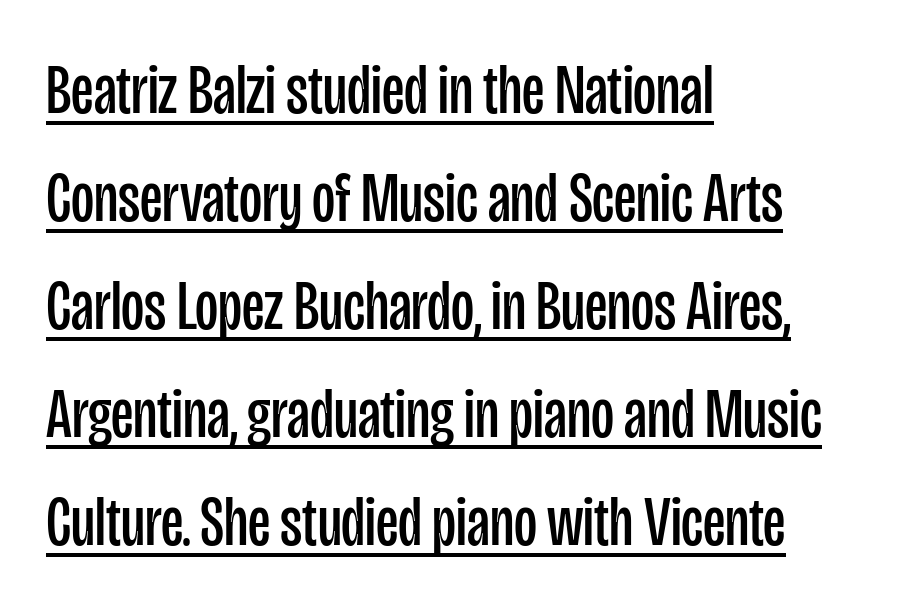
A typesetter would label this face a sans. Honestly, the row spacing looks completely unremarkable. The specimen includes a rule beneath the text block's lines. Observe the ordinary spacing: letters are neighbours, not strangers. Left-aligned paragraph, ragged on the right.
